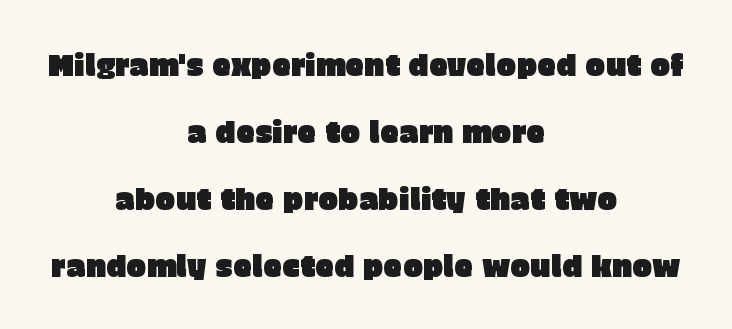
Q: Is the text italic (slanted)? A: No, it is upright.
Q: Is the typeface a serif or a sans-serif typeface? A: Sans-serif.
Q: Is the text underlined? A: No.
Q: How is the paragraph aligned? A: Centered.
Q: Is the spacing between letters normal or unusually wide? A: Normal.
Q: Is the spacing between lines tight, normal or loose? A: Loose.
Q: Width (condensed, normal, or wide)? A: Normal.
Q: Stroke contrast? A: Low.
Q: x-height? A: Large.
Q: Monospaced? A: No.
